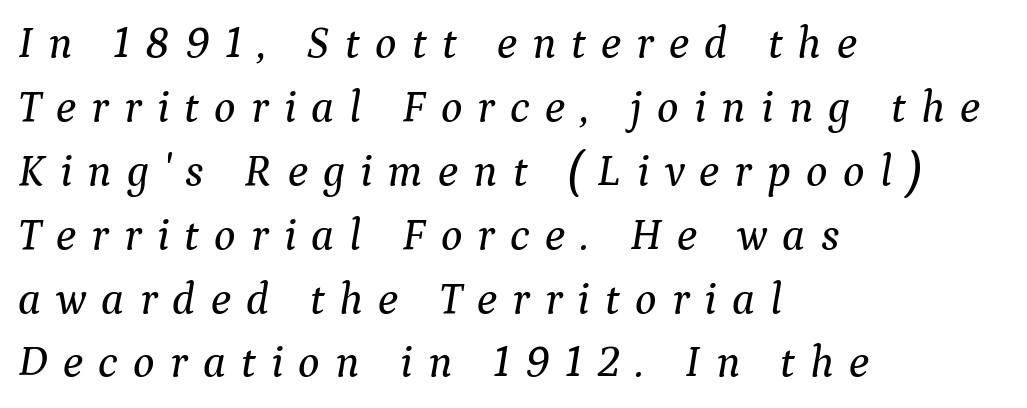
{"serif": "yes", "italic": "yes", "lean": "right", "slant_degrees": 9, "width": "normal", "stroke_contrast": "medium", "x_height": "medium", "monospaced": "no", "underline": "no", "align": "left", "line_spacing": "normal", "line_spacing_ratio": 1.42, "letter_spacing": "wide", "letter_spacing_em": 0.34, "glyph_px": 45}
